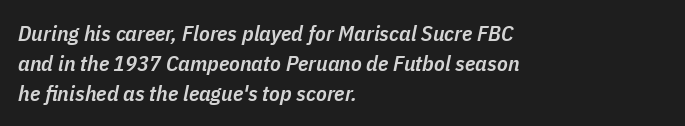
{"italic": "yes", "lean": "right", "slant_degrees": 11, "bold": "semi", "underline": "no", "align": "left", "line_spacing": "normal", "line_spacing_ratio": 1.36, "letter_spacing": "normal", "letter_spacing_em": 0.0, "glyph_px": 22}
